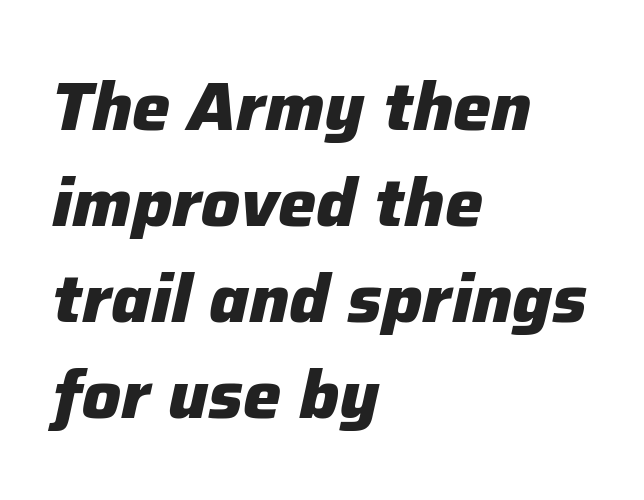
{"italic": "yes", "lean": "right", "slant_degrees": 12, "bold": "yes", "weight": "heavy", "width": "normal", "stroke_contrast": "low", "x_height": "medium", "monospaced": "no", "underline": "no", "align": "left", "line_spacing": "normal", "line_spacing_ratio": 1.41, "letter_spacing": "normal", "letter_spacing_em": 0.0, "glyph_px": 68}
